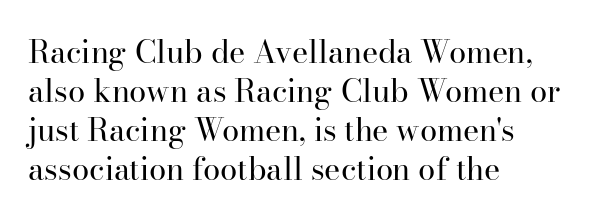
{"serif": "yes", "italic": "no", "bold": "no", "weight": "regular", "width": "normal", "stroke_contrast": "high", "x_height": "small", "monospaced": "no", "underline": "no", "align": "left", "line_spacing": "normal", "line_spacing_ratio": 1.26, "letter_spacing": "normal", "letter_spacing_em": 0.0, "glyph_px": 31}
